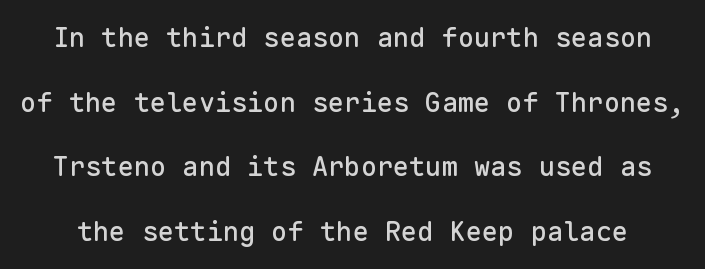
Words float on clear page, feet unadorned. Rendered with straight, roman letterforms. Widely set lines give the paragraph a tall, airy silhouette. Caption: standard tracking, unaltered.
